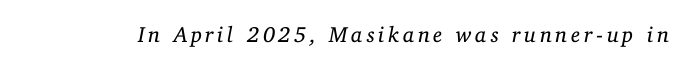
{"italic": "yes", "lean": "right", "slant_degrees": 11, "bold": "no", "underline": "no", "glyph_px": 22}
